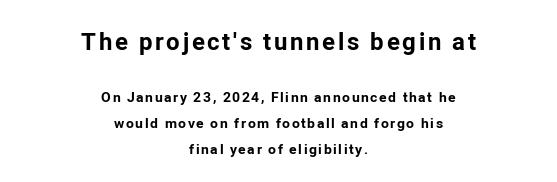
The image shows 24 px bold type, upright; set centered, line spacing 1.84x, not underlined; the first (top) block is 1.71x larger.
